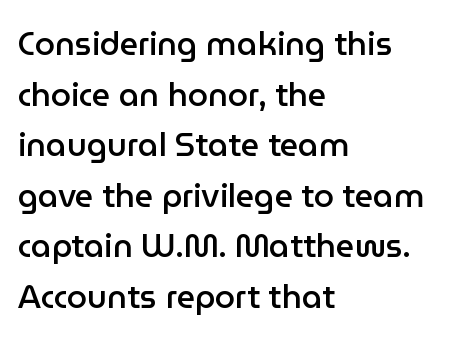
{"serif": "no", "italic": "no", "bold": "semi", "weight": "semibold", "width": "normal", "stroke_contrast": "low", "x_height": "medium", "monospaced": "no", "underline": "no", "align": "left", "line_spacing": "normal", "line_spacing_ratio": 1.58, "letter_spacing": "normal", "letter_spacing_em": 0.0, "glyph_px": 32}
